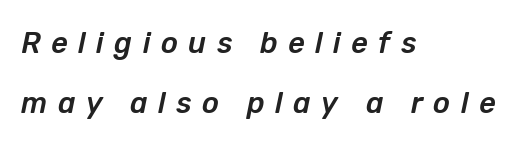
Q: Is the text italic (slanted)? A: Yes, it leans right by about 12 degrees.
Q: Is the text underlined? A: No.
Q: How is the paragraph aligned? A: Left-aligned.
Q: Is the spacing between letters normal or unusually wide? A: Unusually wide.
Q: Is the spacing between lines tight, normal or loose? A: Loose.
Q: Width (condensed, normal, or wide)? A: Normal.
Q: Stroke contrast? A: Low.
Q: x-height? A: Medium.
Q: Monospaced? A: No.
